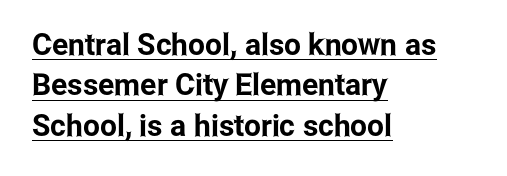
Q: Is the text italic (slanted)? A: No, it is upright.
Q: Is the typeface a serif or a sans-serif typeface? A: Sans-serif.
Q: Is the text underlined? A: Yes.
Q: How is the paragraph aligned? A: Left-aligned.
Q: Is the spacing between letters normal or unusually wide? A: Normal.
Q: Is the spacing between lines tight, normal or loose? A: Normal.
Q: Width (condensed, normal, or wide)? A: Condensed.
Q: Stroke contrast? A: Low.
Q: x-height? A: Medium.
Q: Monospaced? A: No.
